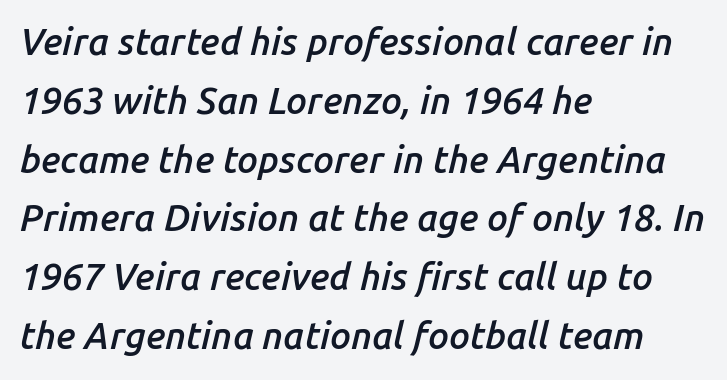
Q: Is the text bold? A: Semi-bold.
Q: Is the text italic (slanted)? A: Yes, it leans right by about 14 degrees.
Q: Is the text underlined? A: No.
Q: How is the paragraph aligned? A: Left-aligned.
Q: Is the spacing between letters normal or unusually wide? A: Normal.
Q: Is the spacing between lines tight, normal or loose? A: Normal.
Q: Width (condensed, normal, or wide)? A: Normal.
Q: Stroke contrast? A: Low.
Q: x-height? A: Medium.
Q: Monospaced? A: No.
